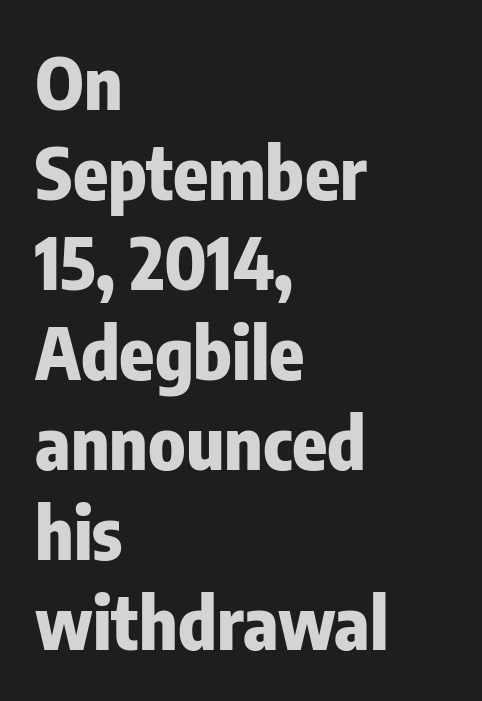
Q: Is the text bold? A: Yes.
Q: Is the text italic (slanted)? A: No, it is upright.
Q: Is the typeface a serif or a sans-serif typeface? A: Sans-serif.
Q: Is the text underlined? A: No.
Q: How is the paragraph aligned? A: Left-aligned.
Q: Is the spacing between letters normal or unusually wide? A: Normal.
Q: Is the spacing between lines tight, normal or loose? A: Normal.
Q: Width (condensed, normal, or wide)? A: Condensed.
Q: Stroke contrast? A: Low.
Q: x-height? A: Medium.
Q: Monospaced? A: No.
